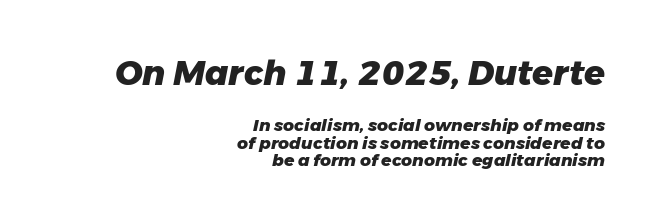
{"italic": "yes", "lean": "right", "slant_degrees": 11, "bold": "yes", "weight": "heavy", "width": "normal", "stroke_contrast": "low", "x_height": "medium", "monospaced": "no", "underline": "no", "align": "right", "line_spacing": "tight", "line_spacing_ratio": 1.03, "letter_spacing": "normal", "letter_spacing_em": 0.0, "larger_block": "first", "size_ratio": 2.0, "glyph_px": 34}
